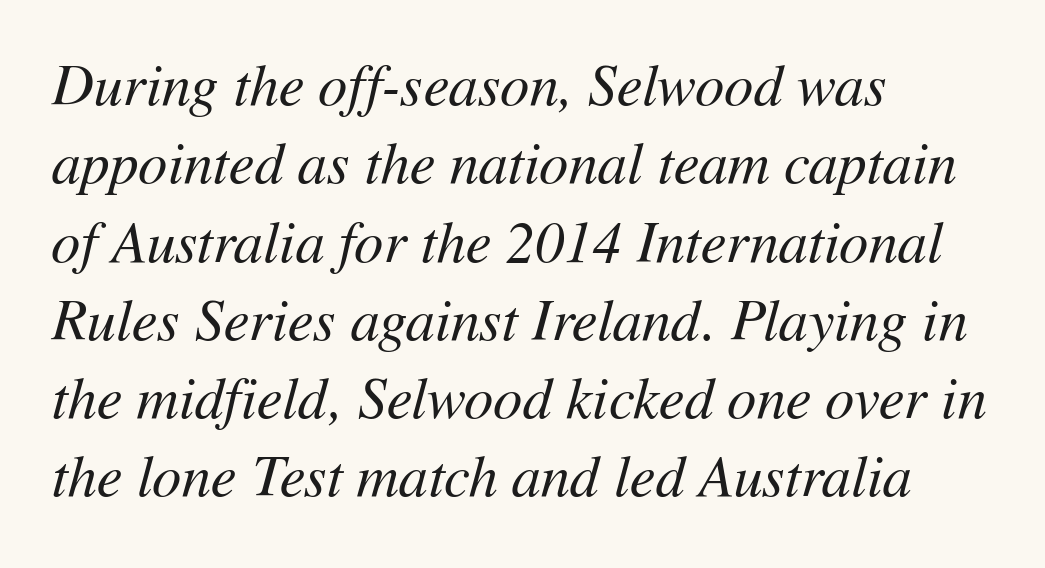
The image shows 58 px regular-weight type, italic (leaning right); set left-aligned, normal line spacing (1.35x), normal letter spacing, not underlined; medium stroke contrast and a medium x-height.
